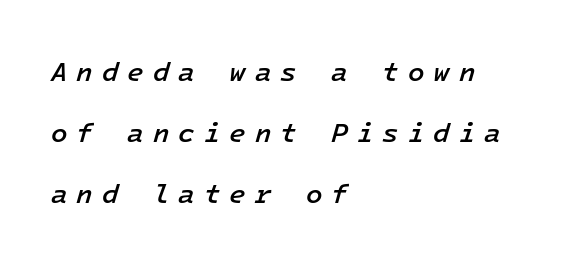
The image shows 27 px text type, italic (leaning right); set left-aligned, loose line spacing (2.26x), unusually wide letter spacing (+0.33 em), not underlined.
